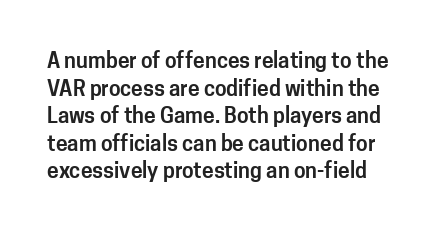
Q: Is the text italic (slanted)? A: No, it is upright.
Q: Is the text underlined? A: No.
Q: Is the spacing between letters normal or unusually wide? A: Normal.
Q: Is the spacing between lines tight, normal or loose? A: Normal.
